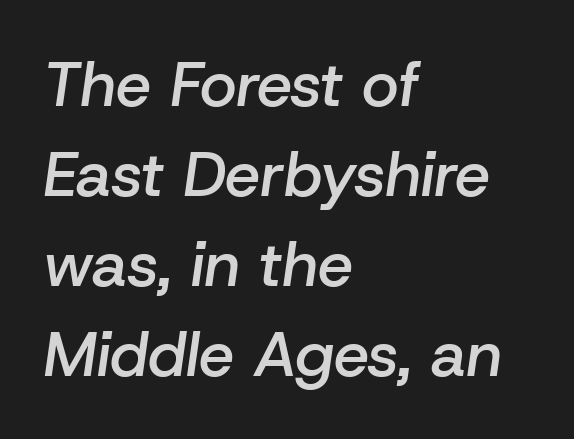
The image shows 63 px semibold type, italic (leaning right); set left-aligned, normal line spacing (1.43x), normal letter spacing, not underlined; low stroke contrast and a medium x-height.
